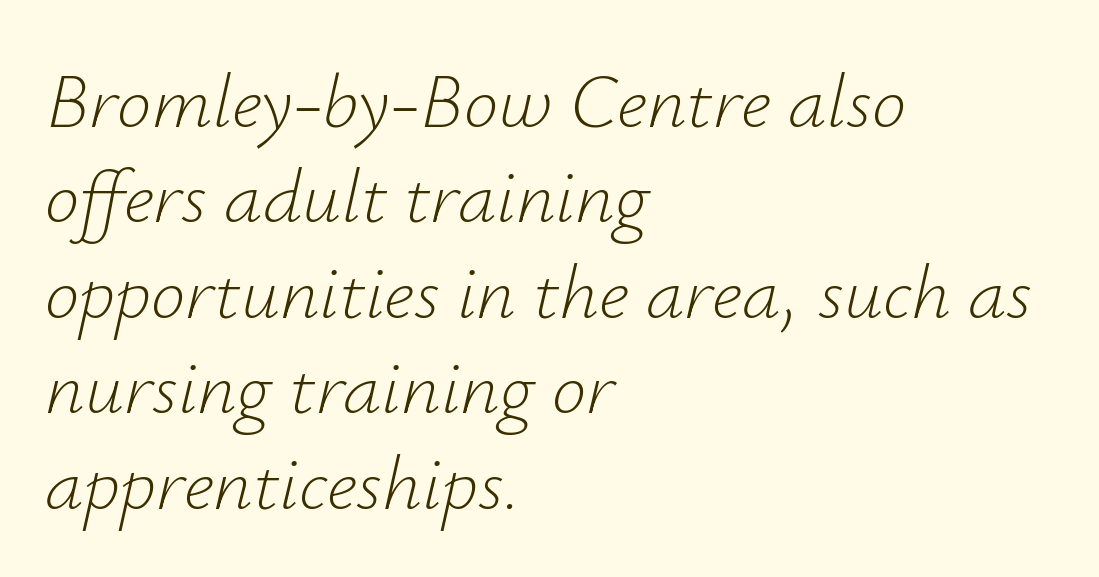
The image shows 77 px light type, italic (leaning right); set left-aligned, line spacing 1.24x, normal letter spacing, not underlined; low stroke contrast and a small x-height.
